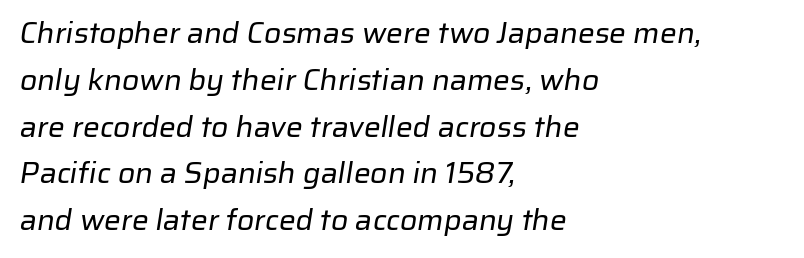
The image shows 30 px regular-weight sans-serif type; set left-aligned, normal line spacing (1.56x), normal letter spacing, not underlined; low stroke contrast and a medium x-height.
